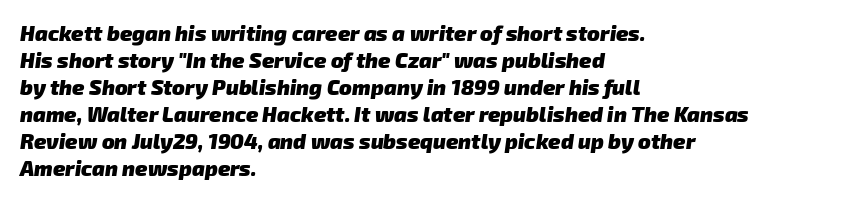
The image shows 21 px bold type; set left-aligned, normal line spacing (1.29x), normal letter spacing, not underlined.
